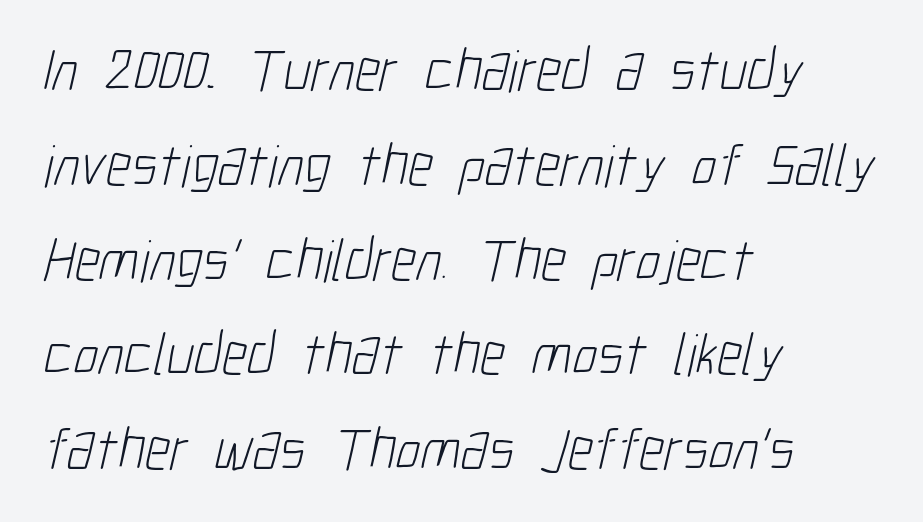
These lines sit exactly where default settings would place them. Line beginnings align vertically; line endings do not. The words here are not underlined. In terms of letterspacing, this is plain default setting. Character widths vary here, with narrow letters taking less room than wide ones. To sum up the face: it is a sans, with no serifs.
